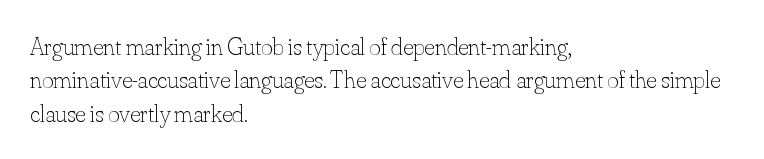
{"italic": "no", "bold": "no", "underline": "no", "align": "left", "line_spacing": "normal", "line_spacing_ratio": 1.34, "letter_spacing": "normal", "letter_spacing_em": 0.0, "glyph_px": 25}
